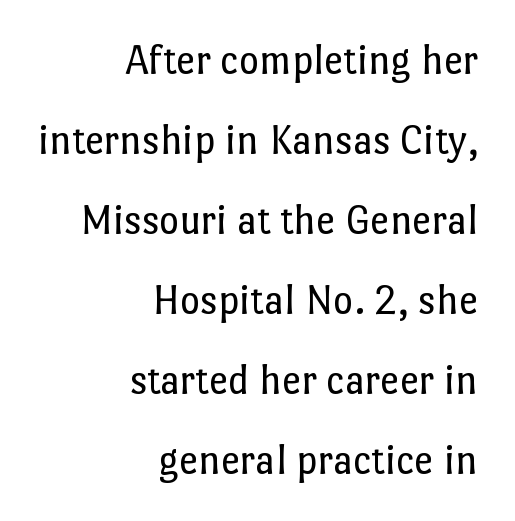
{"italic": "no", "bold": "no", "weight": "regular", "width": "normal", "stroke_contrast": "low", "x_height": "medium", "monospaced": "no", "underline": "no", "align": "right", "line_spacing_ratio": 1.86, "letter_spacing": "normal", "letter_spacing_em": 0.0, "glyph_px": 43}
